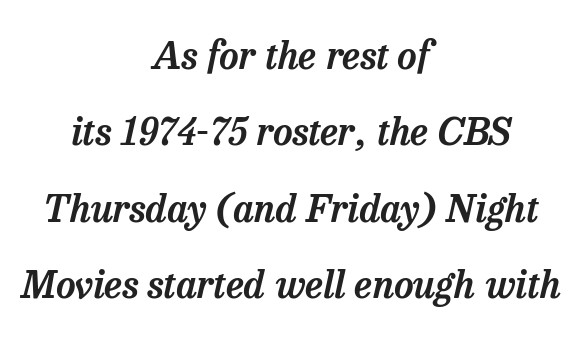
Character widths vary here, with narrow letters taking less room than wide ones. A serif font was chosen for this passage. Reading down the column, the eye jumps a long way to each next line. The setting favours the middle, as headings and verse often do. The rendering applies a slant to the glyphs. Descender tails drop into unmarked territory.
